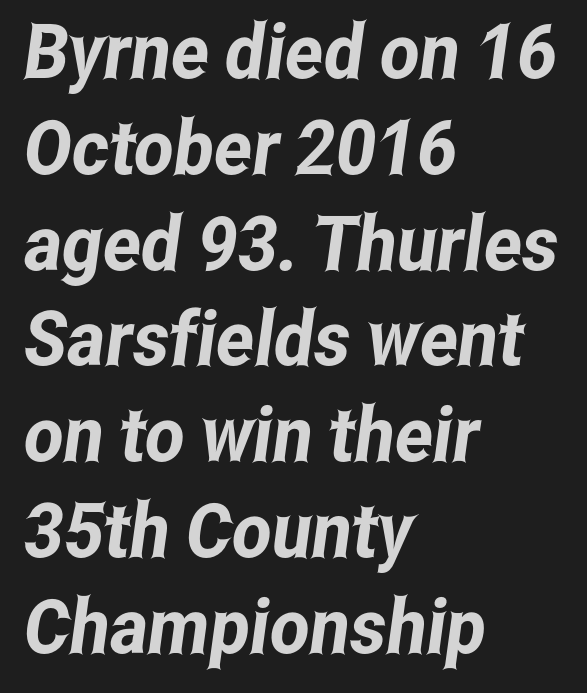
{"serif": "no", "width": "condensed", "stroke_contrast": "low", "x_height": "medium", "monospaced": "no", "underline": "no", "align": "left", "line_spacing": "normal", "line_spacing_ratio": 1.26, "letter_spacing": "normal", "letter_spacing_em": 0.0, "glyph_px": 76}
